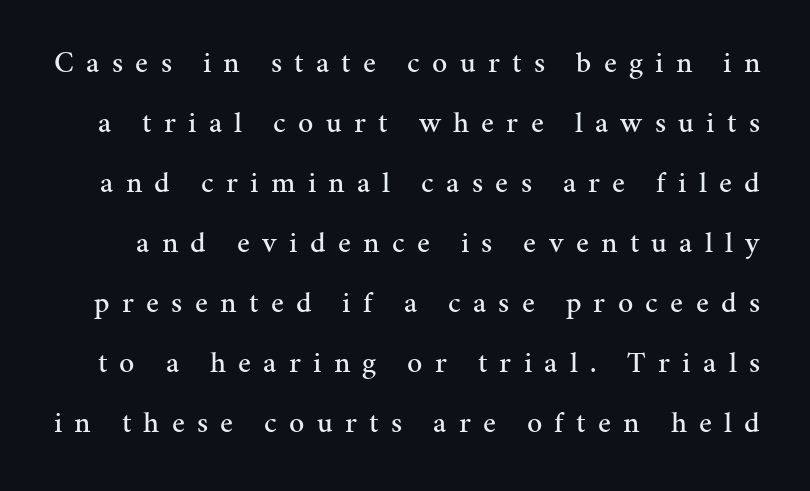
Here the designer chose a conventional face with non-uniform glyph widths. Each letter's strokes conclude with small projecting serifs. The rendering inserts visible extra space after every character. The lettering holds an erect, upright posture throughout.
